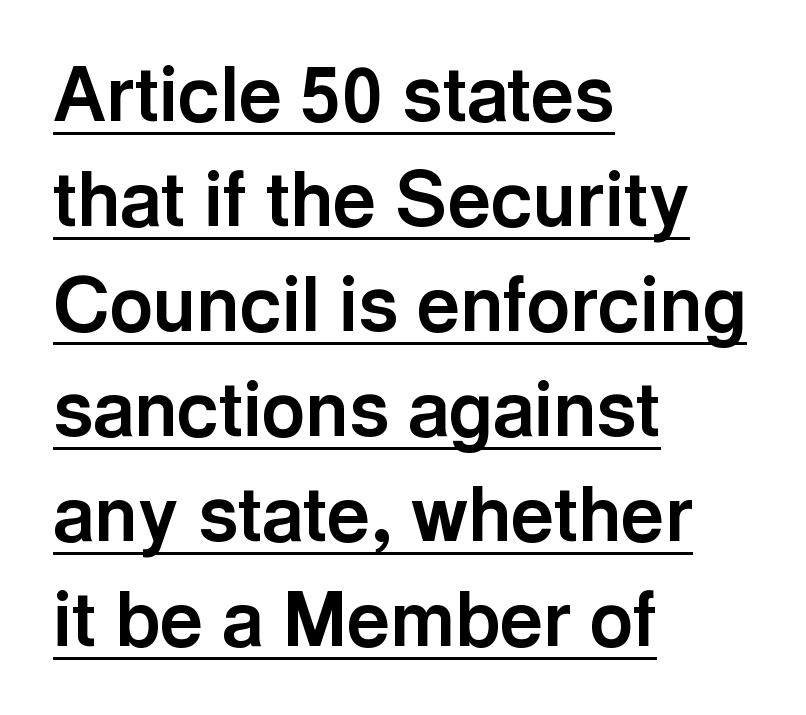
Q: Is the text bold? A: Yes.
Q: Is the text italic (slanted)? A: No, it is upright.
Q: Is the typeface a serif or a sans-serif typeface? A: Sans-serif.
Q: Is the text underlined? A: Yes.
Q: How is the paragraph aligned? A: Left-aligned.
Q: Is the spacing between letters normal or unusually wide? A: Normal.
Q: Is the spacing between lines tight, normal or loose? A: Normal.
Q: Width (condensed, normal, or wide)? A: Normal.
Q: x-height? A: Medium.
Q: Monospaced? A: No.
